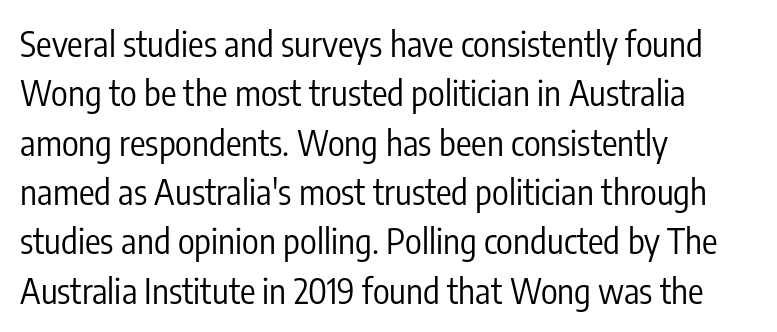
{"serif": "no", "italic": "no", "bold": "no", "weight": "regular", "width": "condensed", "stroke_contrast": "low", "x_height": "medium", "monospaced": "no", "underline": "no", "align": "left", "line_spacing": "normal", "line_spacing_ratio": 1.41, "letter_spacing": "normal", "letter_spacing_em": 0.0, "glyph_px": 35}
